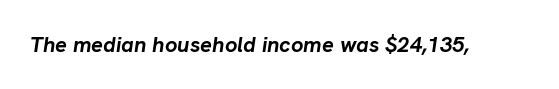
The image shows 22 px bold type, italic (leaning right); set normal letter spacing, not underlined.
